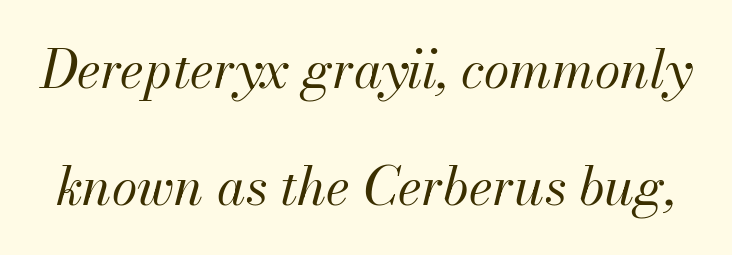
{"italic": "yes", "lean": "right", "slant_degrees": 13, "bold": "no", "weight": "regular", "width": "normal", "stroke_contrast": "medium", "x_height": "small", "monospaced": "no", "underline": "no", "line_spacing": "loose", "line_spacing_ratio": 2.25, "letter_spacing": "normal", "letter_spacing_em": 0.0, "glyph_px": 52}
